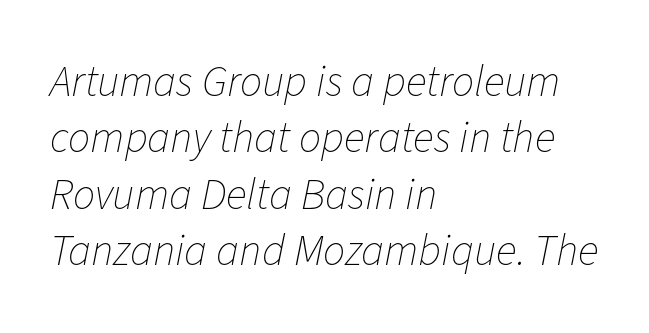
The image shows 44 px thin type, italic (leaning right); set left-aligned, normal line spacing (1.28x), normal letter spacing, not underlined; low stroke contrast and a medium x-height.
